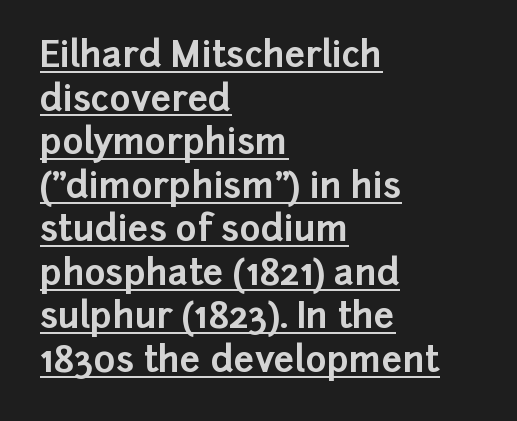
{"serif": "no", "italic": "no", "bold": "yes", "weight": "bold", "width": "normal", "stroke_contrast": "low", "x_height": "medium", "monospaced": "no", "underline": "yes", "align": "left", "line_spacing_ratio": 1.21, "letter_spacing": "normal", "letter_spacing_em": 0.0, "glyph_px": 36}
